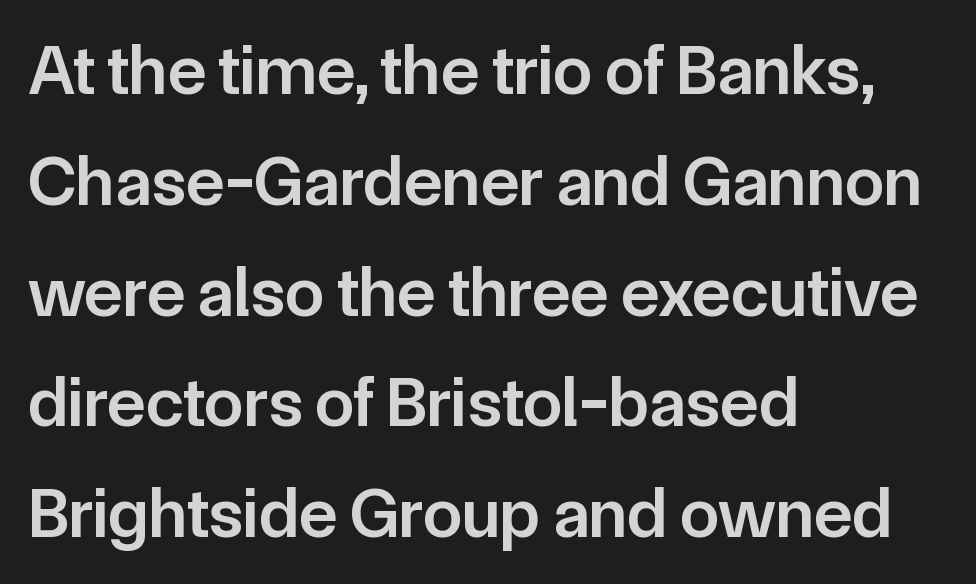
The image shows 71 px semibold sans-serif type, upright; set left-aligned, normal line spacing (1.56x), normal letter spacing, not underlined; low stroke contrast and a medium x-height.
